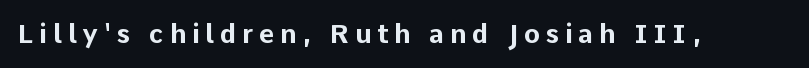
Has an underline been added? It has not. Substantial extra tracking has been applied to these lines. Italic? Not at all — the glyphs are vertical. This is heavy type, rendered in bold.
